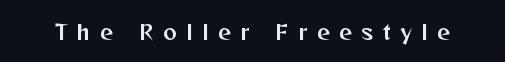
Q: Is the text italic (slanted)? A: No, it is upright.
Q: Is the text underlined? A: No.
Q: Is the spacing between letters normal or unusually wide? A: Unusually wide.
